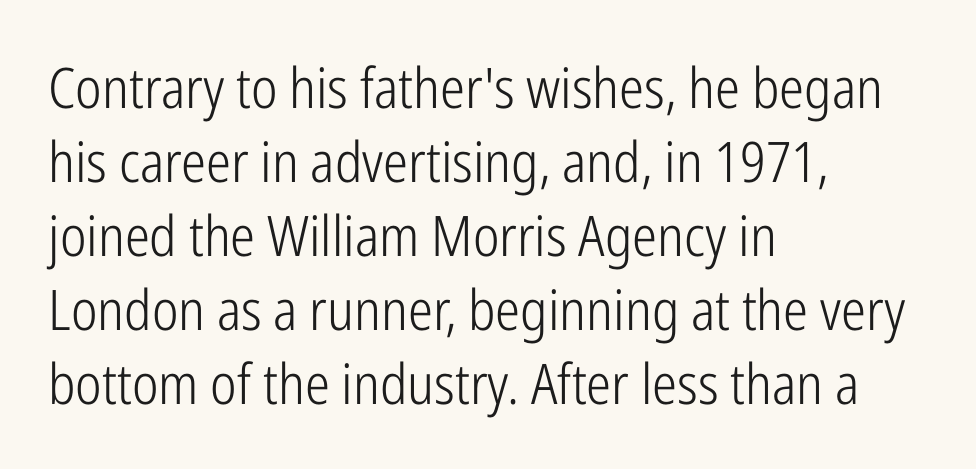
{"serif": "no", "italic": "no", "bold": "no", "weight": "light", "width": "condensed", "stroke_contrast": "low", "x_height": "medium", "monospaced": "no", "underline": "no", "align": "left", "line_spacing": "normal", "line_spacing_ratio": 1.32, "letter_spacing": "normal", "letter_spacing_em": 0.0, "glyph_px": 56}
